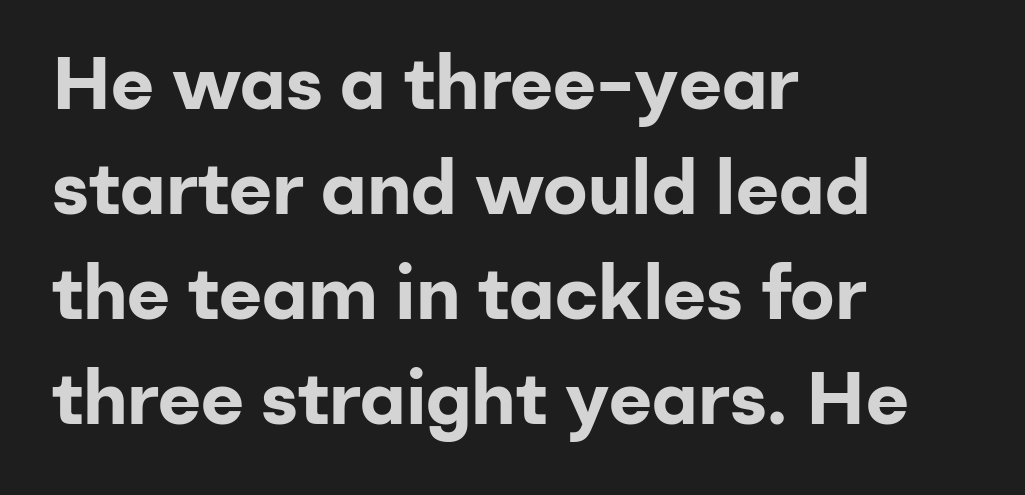
When letters stand straight like this, we call the style roman or upright. On the weight axis this lands at bold, roughly 700. The rendering keeps characters at their native spacing. Here the designer chose a conventional face with non-uniform glyph widths.
